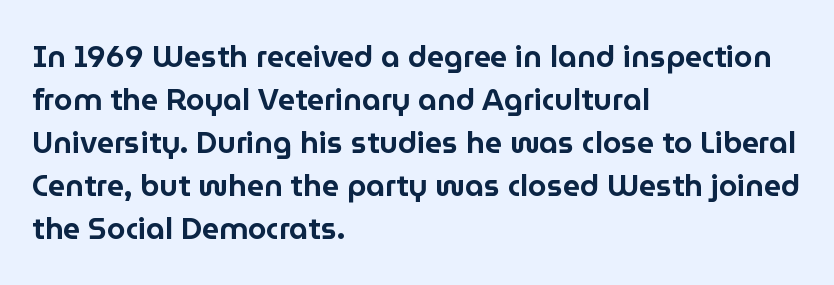
{"serif": "no", "italic": "no", "width": "normal", "stroke_contrast": "low", "x_height": "medium", "monospaced": "no", "underline": "no", "align": "left", "line_spacing": "normal", "line_spacing_ratio": 1.43, "letter_spacing": "normal", "letter_spacing_em": 0.0, "glyph_px": 30}
